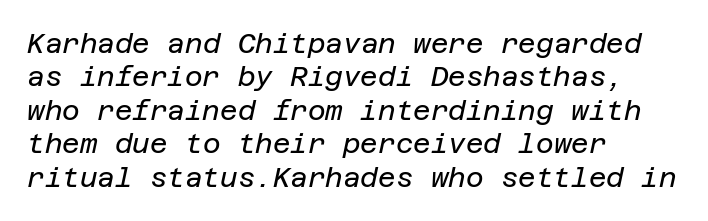
Q: Is the text bold? A: No.
Q: Is the text italic (slanted)? A: Yes, it leans right by about 12 degrees.
Q: Is the text underlined? A: No.
Q: How is the paragraph aligned? A: Left-aligned.
Q: Is the spacing between letters normal or unusually wide? A: Normal.
